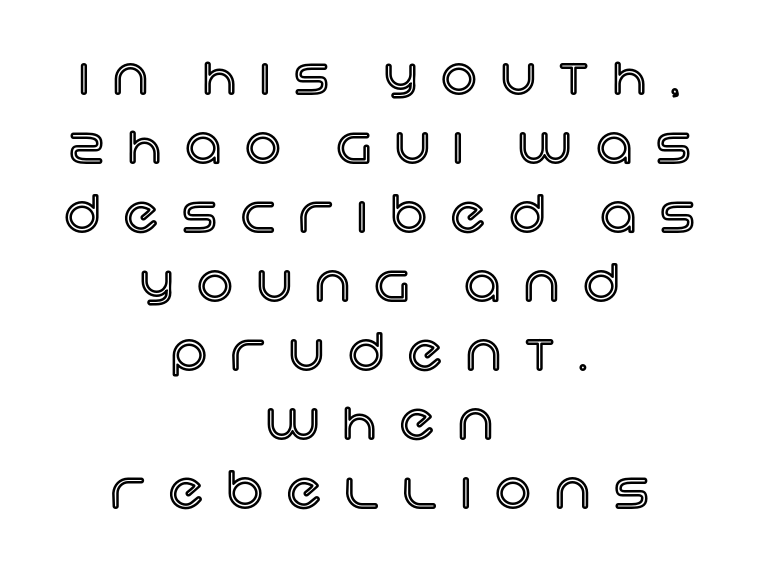
The zone under the glyphs is completely vacant. Both edges are ragged and mirror each other, which tells us the setting is centered. Each new line begins a customary step beneath the previous one. The face used here is proportionally spaced, like ordinary book or web type.
